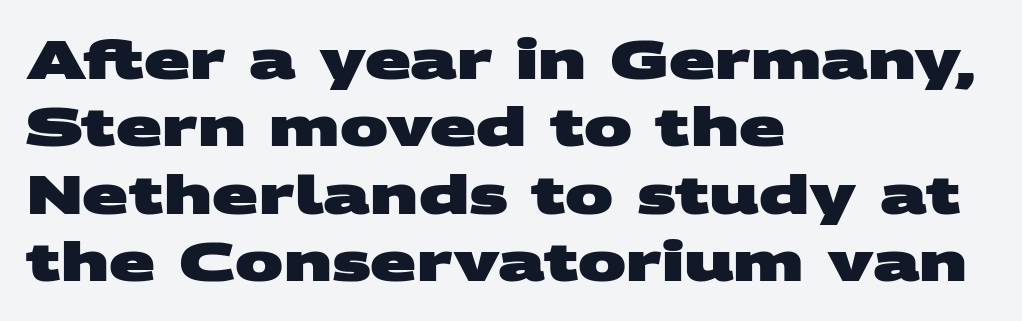
{"serif": "no", "bold": "yes", "weight": "heavy", "width": "wide", "stroke_contrast": "medium", "x_height": "large", "monospaced": "no", "underline": "no", "align": "left", "line_spacing": "normal", "line_spacing_ratio": 1.25, "letter_spacing": "normal", "letter_spacing_em": 0.0, "glyph_px": 54}
